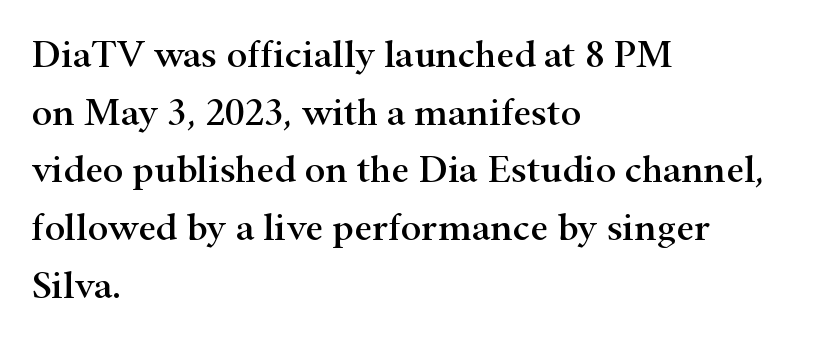
Q: Is the text italic (slanted)? A: No, it is upright.
Q: Is the typeface a serif or a sans-serif typeface? A: Serif.
Q: Is the text underlined? A: No.
Q: How is the paragraph aligned? A: Left-aligned.
Q: Is the spacing between letters normal or unusually wide? A: Normal.
Q: Is the spacing between lines tight, normal or loose? A: Normal.
Q: Width (condensed, normal, or wide)? A: Wide.
Q: Stroke contrast? A: High.
Q: x-height? A: Small.
Q: Monospaced? A: No.
